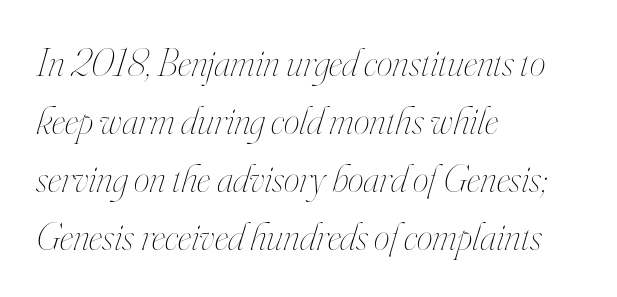
{"italic": "yes", "lean": "right", "slant_degrees": 16, "bold": "no", "weight": "thin", "width": "condensed", "stroke_contrast": "high", "x_height": "small", "monospaced": "no", "underline": "no", "align": "left", "line_spacing": "normal", "line_spacing_ratio": 1.45, "letter_spacing": "normal", "letter_spacing_em": 0.0, "glyph_px": 40}
